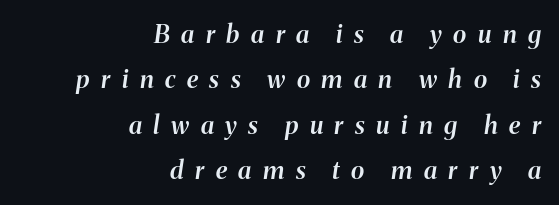
The image shows 25 px text type, italic (leaning right); set right-aligned, line spacing 1.82x, unusually wide letter spacing (+0.46 em), not underlined.
